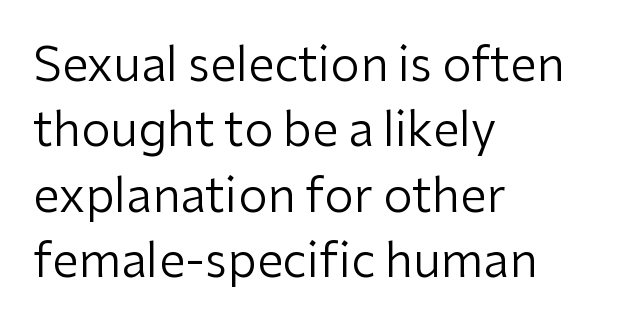
{"serif": "no", "italic": "no", "bold": "no", "weight": "regular", "width": "normal", "stroke_contrast": "low", "x_height": "medium", "monospaced": "no", "underline": "no", "align": "left", "line_spacing": "normal", "line_spacing_ratio": 1.39, "letter_spacing": "normal", "letter_spacing_em": 0.0, "glyph_px": 47}
